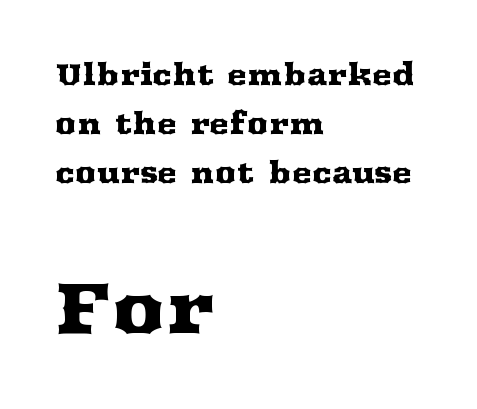
The image shows 74 px wide serif type, upright; set left-aligned, normal line spacing (1.63x), normal letter spacing, not underlined; the second (bottom) block is 2.47x larger; medium stroke contrast and a medium x-height.
